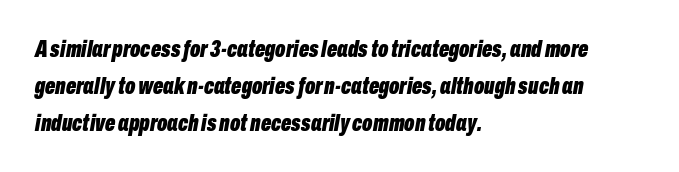
Strokes here are thick enough to call this a true bold. Descenders are the only things crossing below the line. The setting favours the left margin, as ordinary paragraphs usually do. Spacing between characters is what you'd get straight out of the box. Quick note: interline space is typical. Slant detected: the letters are inclined.
